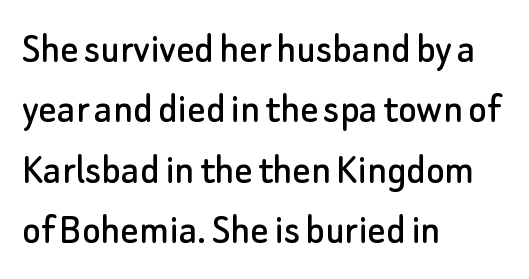
The image shows 44 px sans-serif type, upright; set left-aligned, normal line spacing (1.37x), normal letter spacing, not underlined; low stroke contrast and a small x-height.
